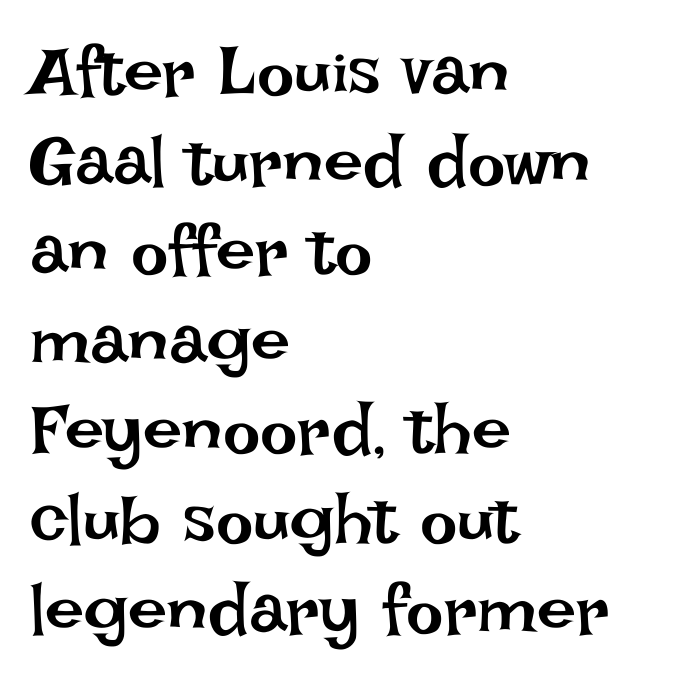
This sample uses plain, unmodified letter spacing. Underlining? Definitely not there. The rendering uses a moderate line-height, typical for paragraphs. Looks like regular typesetting: each glyph gets only the width it needs. Italic: no, the glyphs are upright roman.
